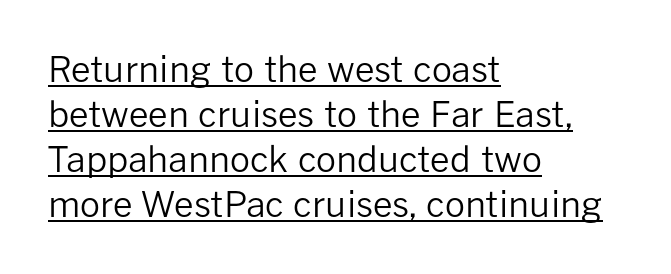
Q: Is the text bold? A: No.
Q: Is the text italic (slanted)? A: No, it is upright.
Q: Is the typeface a serif or a sans-serif typeface? A: Sans-serif.
Q: Is the text underlined? A: Yes.
Q: How is the paragraph aligned? A: Left-aligned.
Q: Is the spacing between letters normal or unusually wide? A: Normal.
Q: Is the spacing between lines tight, normal or loose? A: Normal.
Q: Width (condensed, normal, or wide)? A: Normal.
Q: Stroke contrast? A: Low.
Q: x-height? A: Medium.
Q: Monospaced? A: No.
